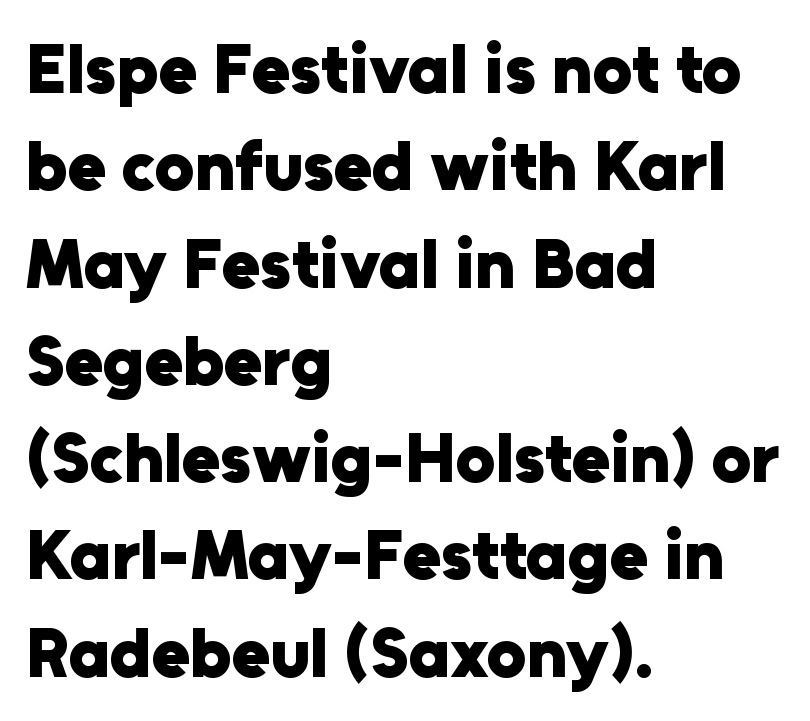
Just letters on the line, the space beneath them empty. How would I describe the line gaps? Plain and ordinary. Inter-character spacing is left at the font's built-in metrics. You'd pick this weight for a headline — it's a proper bold. Ordinary non-slanted type is in use. Stroke terminals: plain, sans-serif.
